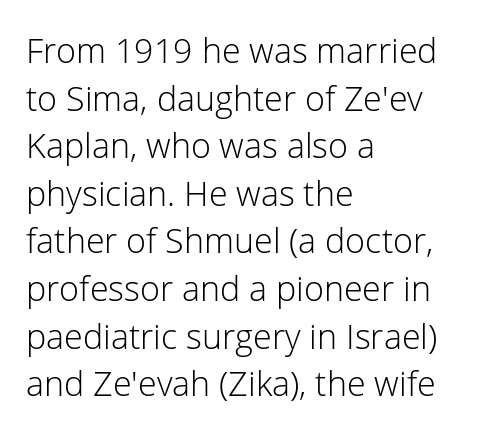
Q: Is the text bold? A: No.
Q: Is the text italic (slanted)? A: No, it is upright.
Q: Is the typeface a serif or a sans-serif typeface? A: Sans-serif.
Q: Is the text underlined? A: No.
Q: How is the paragraph aligned? A: Left-aligned.
Q: Is the spacing between letters normal or unusually wide? A: Normal.
Q: Is the spacing between lines tight, normal or loose? A: Normal.
Q: Width (condensed, normal, or wide)? A: Normal.
Q: Stroke contrast? A: Low.
Q: x-height? A: Medium.
Q: Monospaced? A: No.
